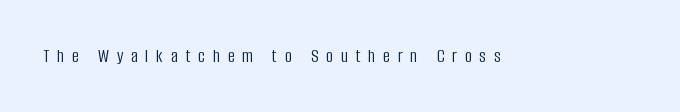
Q: Is the text bold? A: No.
Q: Is the text italic (slanted)? A: No, it is upright.
Q: Is the text underlined? A: No.
Q: Is the spacing between letters normal or unusually wide? A: Unusually wide.
